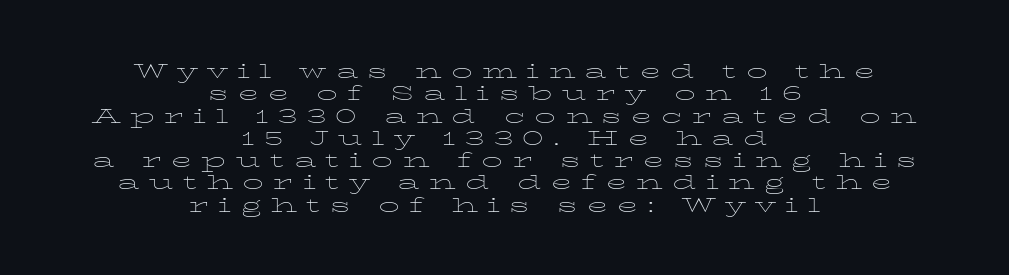
The image shows 21 px text type, upright; set centered, tight line spacing (1.06x), unusually wide letter spacing (+0.44 em), not underlined.
